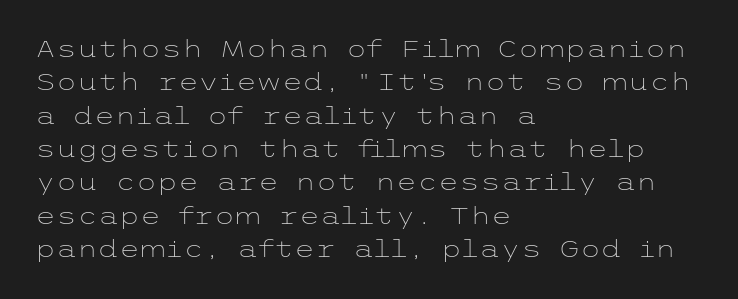
{"italic": "no", "bold": "no", "underline": "no", "align": "left", "line_spacing": "normal", "line_spacing_ratio": 1.39, "letter_spacing": "normal", "letter_spacing_em": 0.0, "glyph_px": 24}
